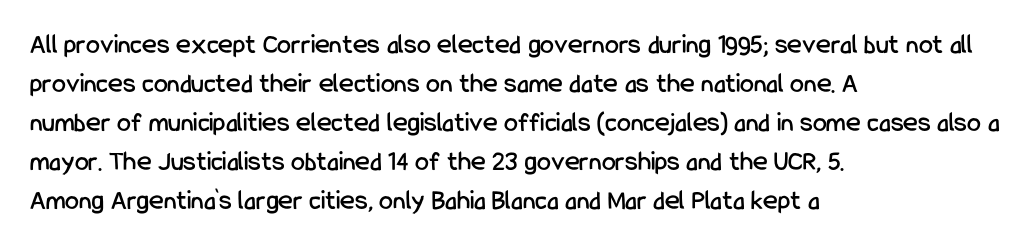
{"serif": "no", "italic": "no", "width": "condensed", "stroke_contrast": "low", "x_height": "medium", "monospaced": "no", "underline": "no", "align": "left", "line_spacing": "normal", "line_spacing_ratio": 1.39, "letter_spacing": "normal", "letter_spacing_em": 0.0, "glyph_px": 28}
